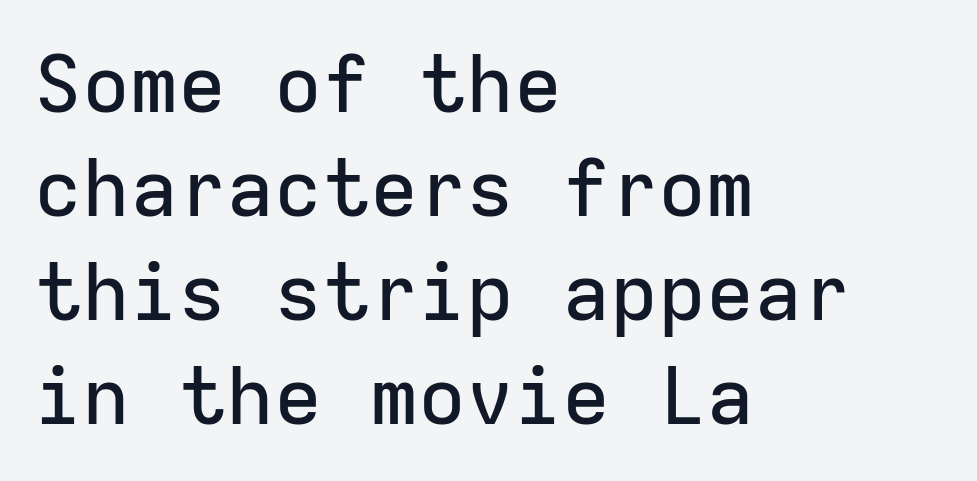
The image shows 80 px sans-serif type, upright, monospaced; set left-aligned, normal line spacing (1.3x), normal letter spacing, not underlined; low stroke contrast and a medium x-height.
